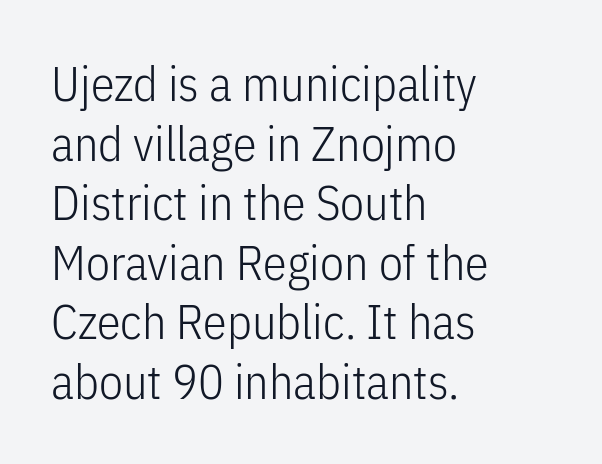
The image shows 48 px light, condensed sans-serif type, upright; set left-aligned, line spacing 1.24x, normal letter spacing, not underlined; low stroke contrast and a medium x-height.
